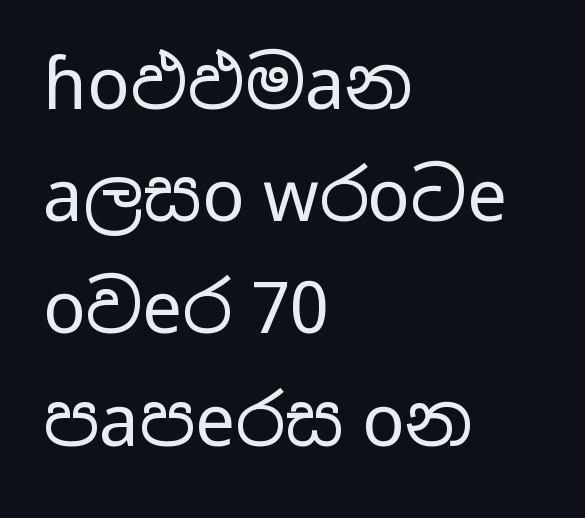
The image shows 71 px regular-weight, wide sans-serif type, upright; set left-aligned, normal line spacing (1.58x), normal letter spacing, not underlined; low stroke contrast and a medium x-height.
